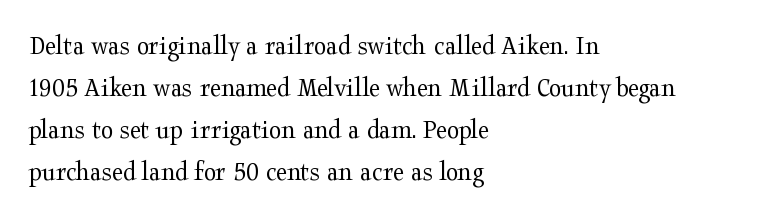
The image shows 28 px regular-weight, wide serif type, upright; set left-aligned, normal line spacing (1.5x), normal letter spacing, not underlined; medium stroke contrast and a medium x-height.
